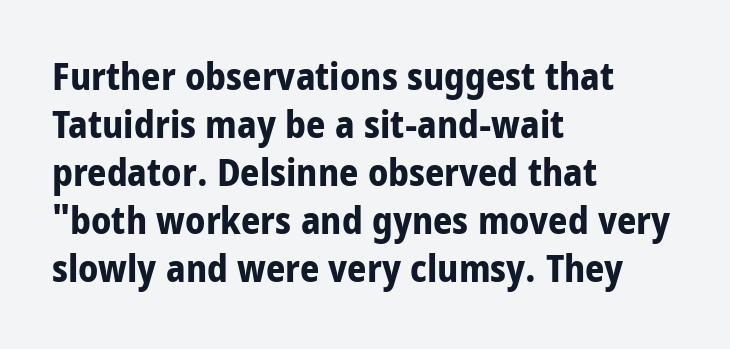
{"serif": "no", "italic": "no", "bold": "yes", "weight": "bold", "width": "condensed", "stroke_contrast": "low", "x_height": "large", "monospaced": "no", "underline": "no", "align": "left", "line_spacing": "normal", "line_spacing_ratio": 1.26, "letter_spacing": "normal", "letter_spacing_em": 0.0, "glyph_px": 38}
